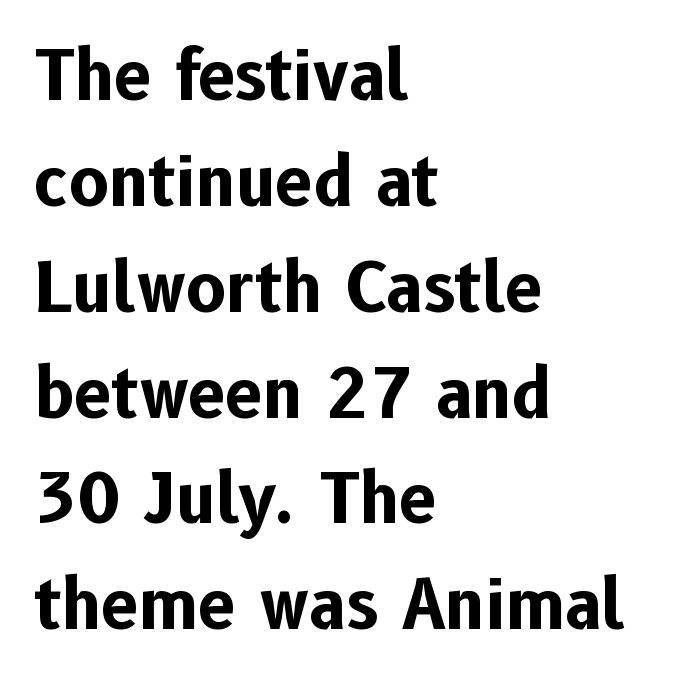
The image shows 67 px bold sans-serif type, upright; set left-aligned, normal line spacing (1.58x), normal letter spacing, not underlined; low stroke contrast and a medium x-height.
